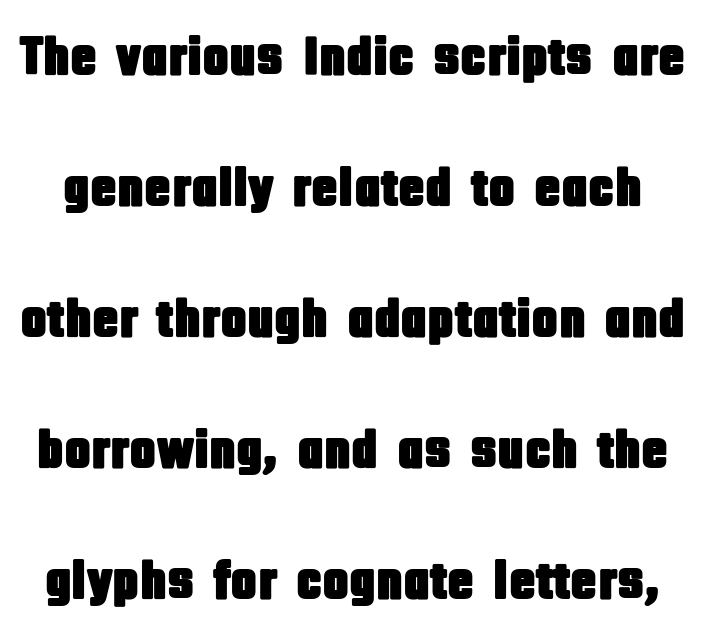
Notice how the stems are strictly vertical — no italics here. Examine the stroke ends and you'll find no serifs. The line texture is even and compact thanks to regular tracking. Spacing verdict: proportional, widths tailored to each character.
